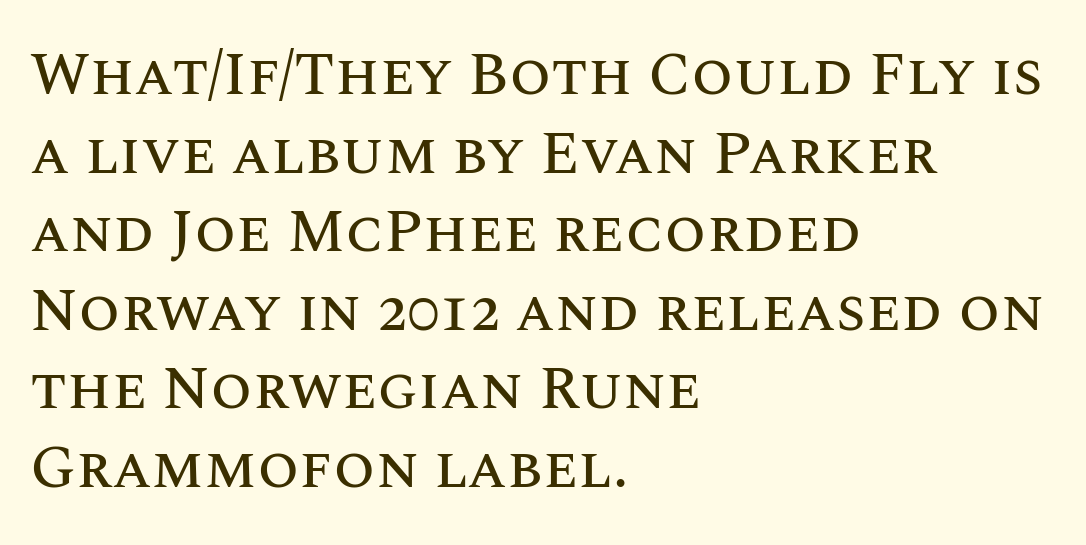
{"italic": "no", "width": "normal", "stroke_contrast": "medium", "x_height": "large", "monospaced": "no", "underline": "no", "align": "left", "line_spacing": "normal", "line_spacing_ratio": 1.31, "letter_spacing": "normal", "letter_spacing_em": 0.0, "glyph_px": 60}
